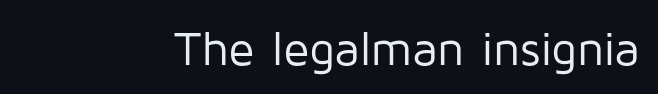
{"serif": "no", "italic": "no", "bold": "no", "weight": "regular", "width": "normal", "stroke_contrast": "low", "x_height": "medium", "monospaced": "no", "underline": "no", "align": "right", "letter_spacing": "normal", "letter_spacing_em": 0.0, "glyph_px": 48}
